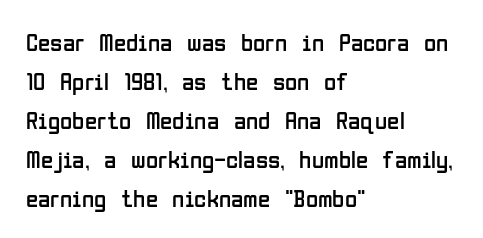
The image shows 25 px text type, upright; set left-aligned, normal line spacing (1.56x), normal letter spacing, not underlined.
